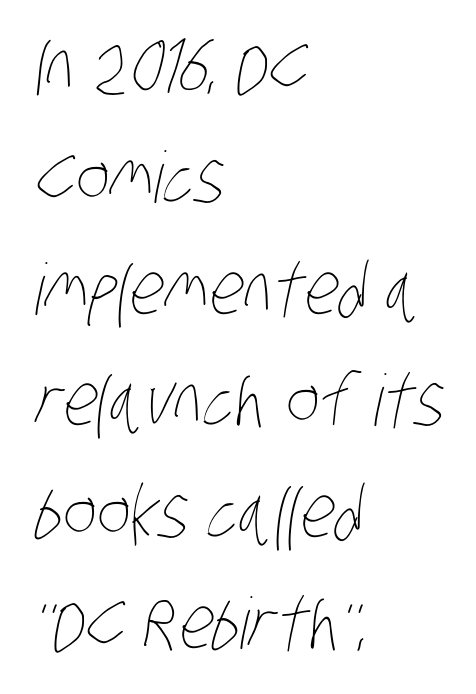
{"bold": "no", "weight": "thin", "width": "condensed", "stroke_contrast": "low", "x_height": "large", "monospaced": "no", "underline": "no", "align": "left", "line_spacing": "normal", "line_spacing_ratio": 1.57, "letter_spacing": "normal", "letter_spacing_em": 0.0, "glyph_px": 71}
